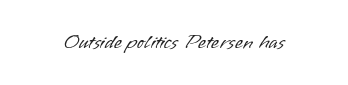
The passage shown is not underscored anywhere. Stems here are at most as thick as an everyday book face. Observe the ordinary spacing: letters are neighbours, not strangers.
